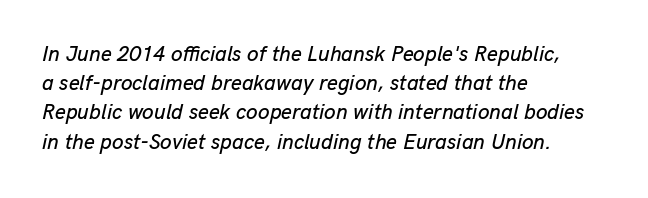
Q: Is the text italic (slanted)? A: Yes, it leans right by about 13 degrees.
Q: Is the text underlined? A: No.
Q: How is the paragraph aligned? A: Left-aligned.
Q: Is the spacing between letters normal or unusually wide? A: Normal.
Q: Is the spacing between lines tight, normal or loose? A: Normal.
